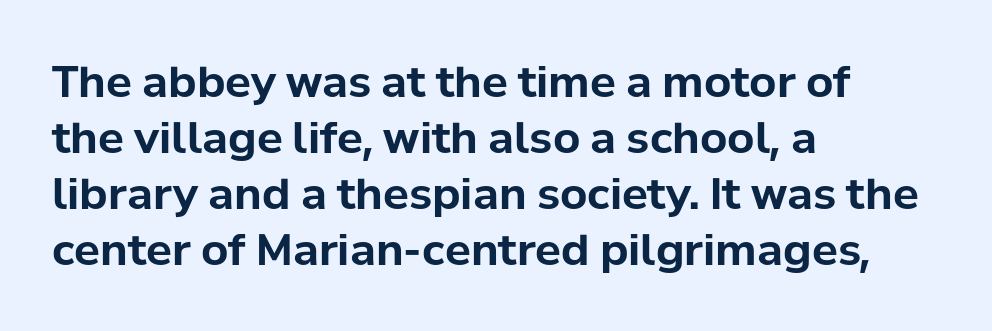
Nobody touched the tracking dial on this one. This is roman type, the default non-slanted kind. The vertical gap from one line to the next is medium. The passage is arranged the way most books set body copy — flush left. This sample has the flowing, uneven cadence of proportional lettering. What kind of face is this? One without serifs — a sans.
